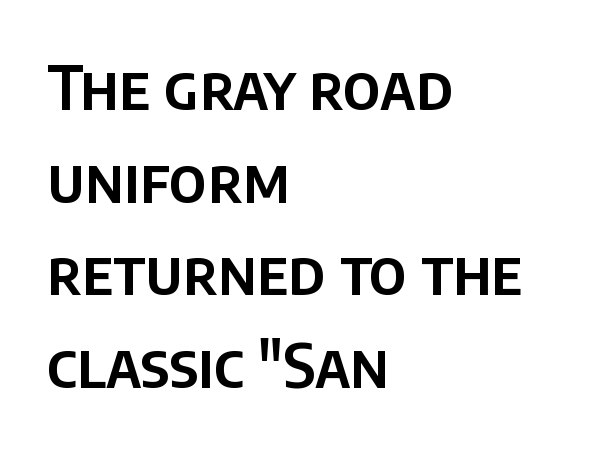
Q: Is the text italic (slanted)? A: No, it is upright.
Q: Is the typeface a serif or a sans-serif typeface? A: Sans-serif.
Q: Is the text underlined? A: No.
Q: How is the paragraph aligned? A: Left-aligned.
Q: Is the spacing between letters normal or unusually wide? A: Normal.
Q: Is the spacing between lines tight, normal or loose? A: Normal.
Q: Width (condensed, normal, or wide)? A: Normal.
Q: Stroke contrast? A: Low.
Q: x-height? A: Large.
Q: Monospaced? A: No.
